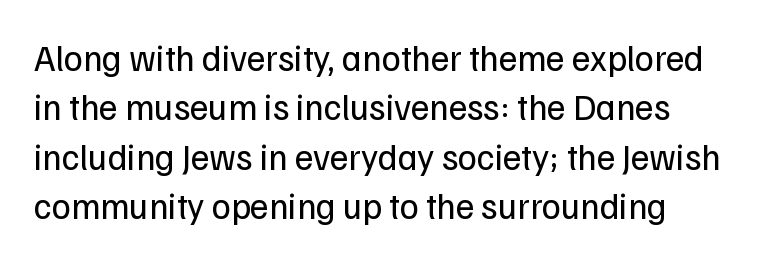
The image shows 36 px regular-weight sans-serif type, upright; set left-aligned, normal line spacing (1.37x), normal letter spacing, not underlined; low stroke contrast and a medium x-height.
